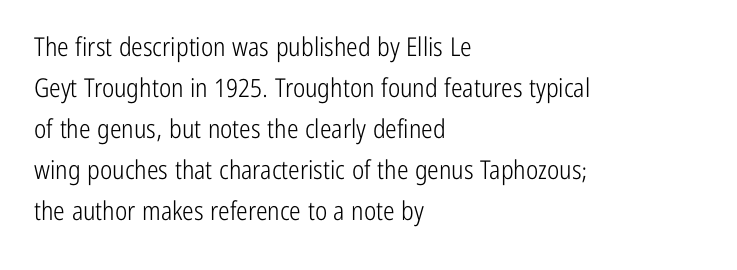
The image shows 26 px text type, upright; set left-aligned, normal line spacing (1.58x), normal letter spacing, not underlined.
